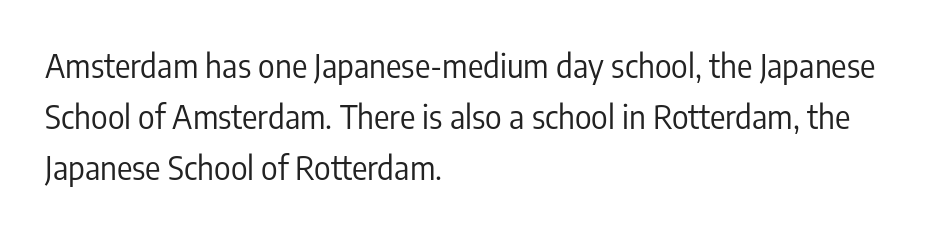
The image shows 32 px regular-weight, condensed sans-serif type, upright; set left-aligned, normal line spacing (1.6x), normal letter spacing, not underlined; low stroke contrast and a medium x-height.
